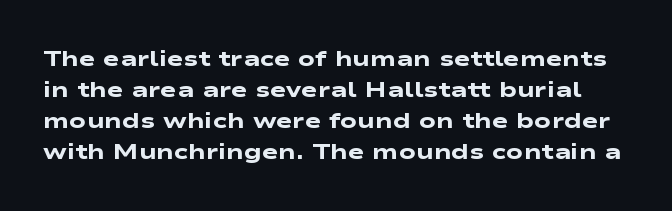
The image shows 22 px bold type; set normal line spacing (1.41x), normal letter spacing, not underlined.
